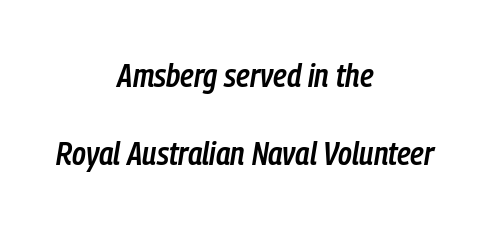
Q: Is the text bold? A: Semi-bold.
Q: Is the text italic (slanted)? A: Yes, it leans right by about 9 degrees.
Q: Is the text underlined? A: No.
Q: How is the paragraph aligned? A: Centered.
Q: Is the spacing between letters normal or unusually wide? A: Normal.
Q: Is the spacing between lines tight, normal or loose? A: Loose.
Q: Width (condensed, normal, or wide)? A: Condensed.
Q: Stroke contrast? A: Low.
Q: x-height? A: Medium.
Q: Monospaced? A: No.
